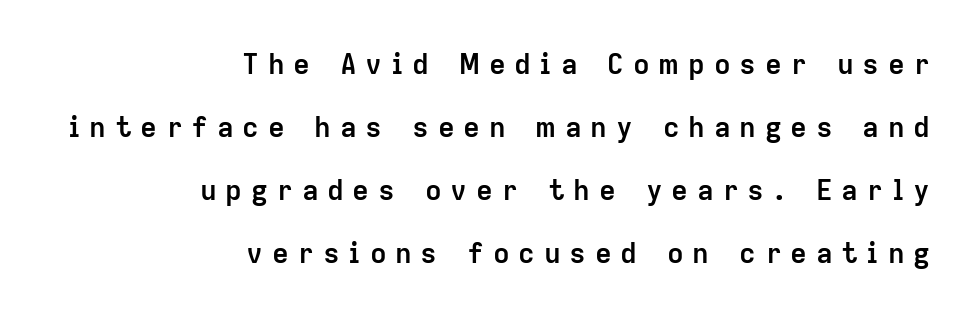
Rendered with straight, roman letterforms. Underline: absent. Each glyph is drawn with heavy, bold strokes. Type style note: lacks serifs.
